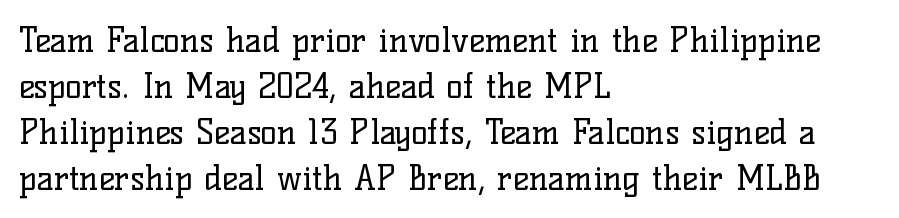
{"serif": "yes", "italic": "no", "bold": "no", "weight": "regular", "width": "normal", "stroke_contrast": "low", "x_height": "medium", "monospaced": "no", "underline": "no", "align": "left", "line_spacing": "normal", "line_spacing_ratio": 1.35, "letter_spacing": "normal", "letter_spacing_em": 0.0, "glyph_px": 34}
